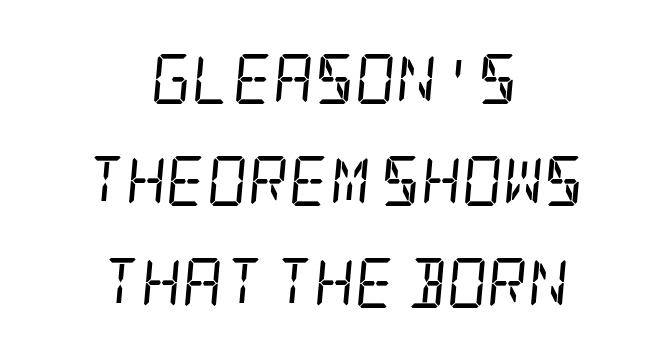
{"serif": "yes", "italic": "yes", "lean": "right", "slant_degrees": 5, "bold": "no", "weight": "regular", "width": "condensed", "stroke_contrast": "low", "x_height": "large", "underline": "no", "align": "center", "line_spacing": "loose", "line_spacing_ratio": 2.04, "letter_spacing": "normal", "letter_spacing_em": 0.0, "glyph_px": 50}
